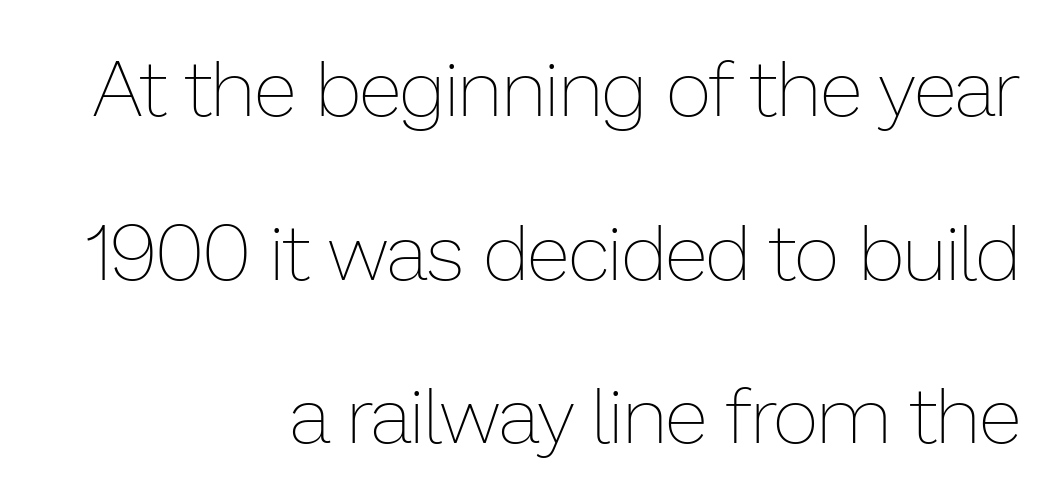
The image shows 79 px thin type, upright; set right-aligned, loose line spacing (2.07x), normal letter spacing, not underlined; low stroke contrast and a medium x-height.
